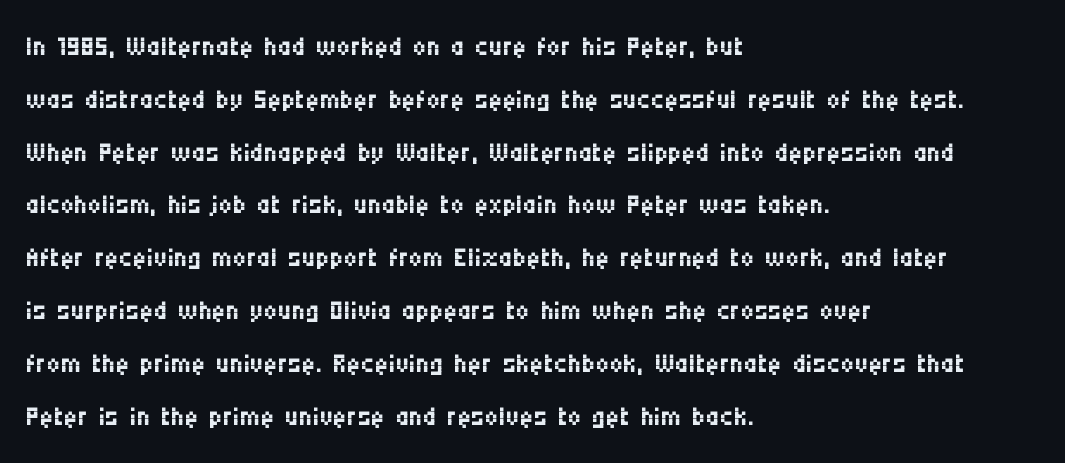
Q: Is the text bold? A: No.
Q: Is the text italic (slanted)? A: No, it is upright.
Q: Is the typeface a serif or a sans-serif typeface? A: Sans-serif.
Q: Is the text underlined? A: No.
Q: How is the paragraph aligned? A: Left-aligned.
Q: Is the spacing between letters normal or unusually wide? A: Normal.
Q: Is the spacing between lines tight, normal or loose? A: Normal.
Q: Width (condensed, normal, or wide)? A: Condensed.
Q: Stroke contrast? A: Medium.
Q: x-height? A: Large.
Q: Monospaced? A: No.
